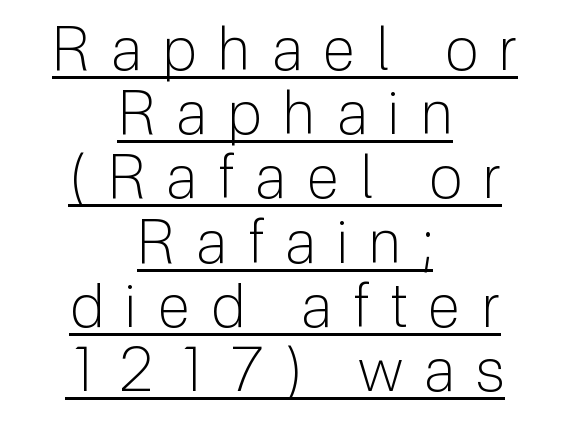
The image shows 60 px light sans-serif type, upright; set centered, tight line spacing (1.07x), unusually wide letter spacing (+0.36 em), underlined; low stroke contrast and a medium x-height.
